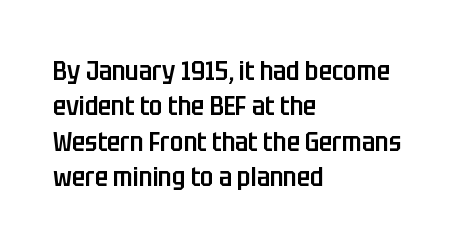
The image shows 27 px text type, upright; set left-aligned, normal line spacing (1.31x), normal letter spacing, not underlined.
